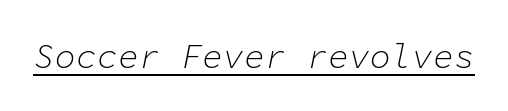
Stroke thickness stays within the range of a standard reading face or lighter. Tracking value appears to be zero — textbook default spacing. An italicized treatment has been applied to the whole sample. These lines are rendered in a fixed-pitch font. Students, observe the line beneath the letters — that is underlining.
